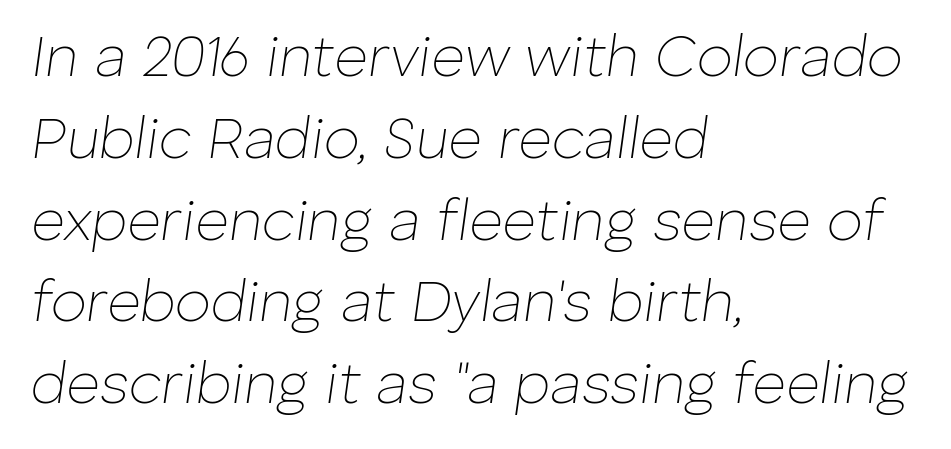
Emphasis-style slanted type is in use. These lines are rendered in a variable-pitch font. The compositor pushed each line to the left boundary. Honestly, the row spacing looks completely unremarkable. Underlining? Definitely not there. A light-to-regular cut is what we see here.
